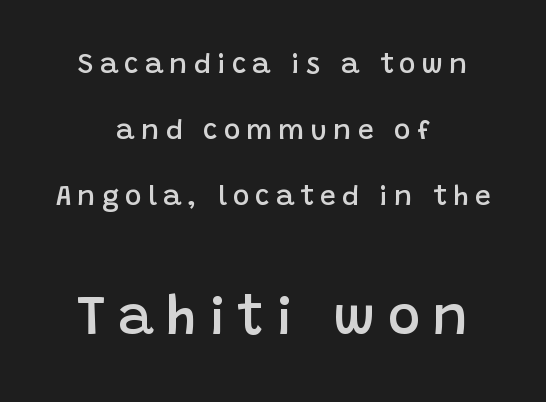
Set as a demibold, roughly 600 on the weight scale. Is the lower block the larger one? Yes — the lower block carries the bigger type. Airy leading. Typeset on center — no edge is straight. Any mark beneath the type? The region is blank.
